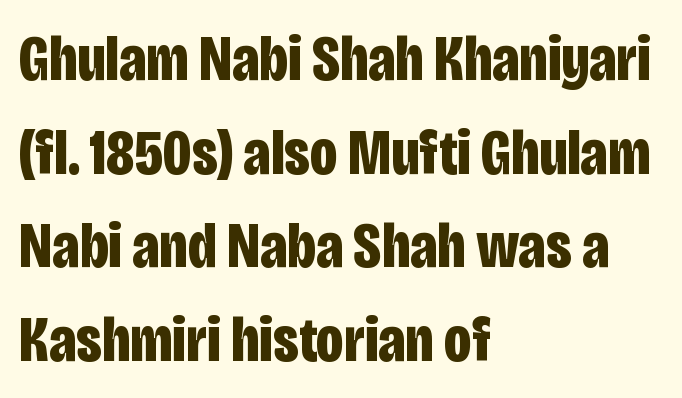
{"serif": "no", "italic": "no", "bold": "yes", "weight": "bold", "width": "condensed", "stroke_contrast": "low", "x_height": "large", "monospaced": "no", "underline": "no", "align": "left", "line_spacing": "normal", "line_spacing_ratio": 1.44, "letter_spacing": "normal", "letter_spacing_em": 0.0, "glyph_px": 65}
